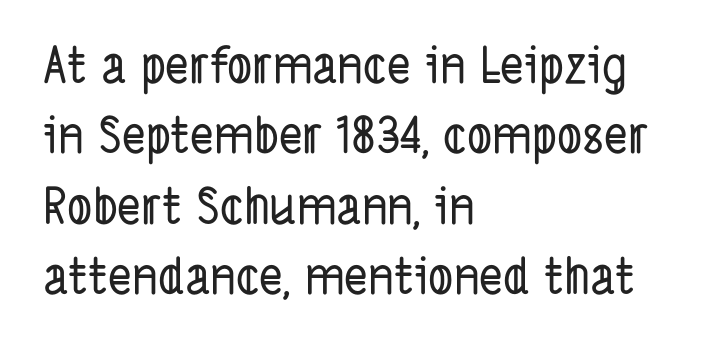
{"serif": "no", "width": "condensed", "stroke_contrast": "low", "x_height": "medium", "monospaced": "no", "underline": "no", "align": "left", "line_spacing": "normal", "line_spacing_ratio": 1.41, "letter_spacing": "normal", "letter_spacing_em": 0.0, "glyph_px": 50}
